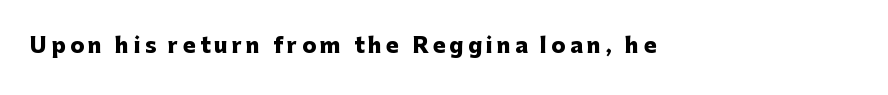
Posture: straight, roman, zero tilt. This is heavy type, rendered in bold. Bare-footed words on every line. The gaps between neighbouring characters are conspicuously large.
